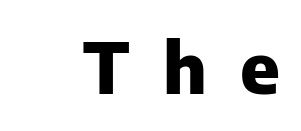
The image shows 70 px heavy sans-serif type, upright; set unusually wide letter spacing (+0.48 em), not underlined; low stroke contrast and a medium x-height.
